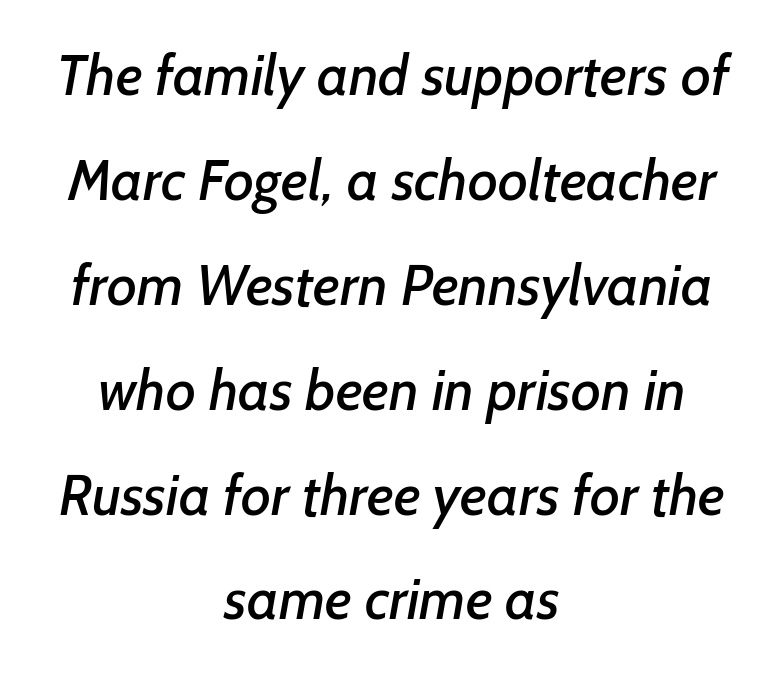
The image shows 57 px sans-serif type; set centered, line spacing 1.84x, normal letter spacing, not underlined; low stroke contrast and a medium x-height.
